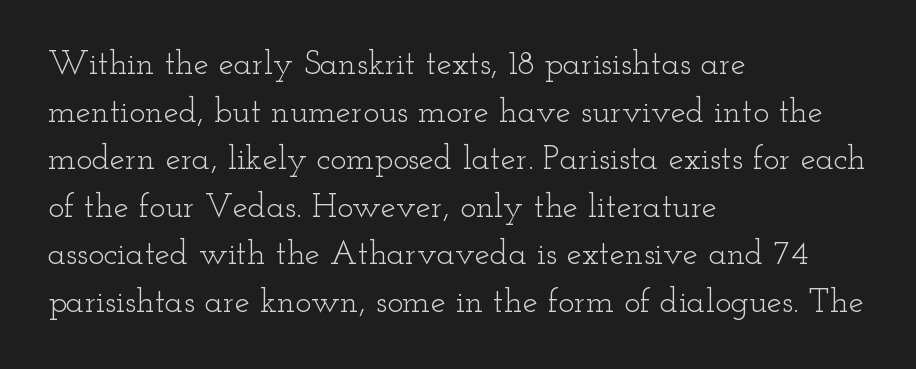
{"serif": "yes", "italic": "no", "bold": "no", "weight": "light", "width": "wide", "stroke_contrast": "low", "x_height": "small", "monospaced": "no", "underline": "no", "align": "left", "line_spacing": "normal", "line_spacing_ratio": 1.4, "letter_spacing": "normal", "letter_spacing_em": 0.0, "glyph_px": 34}
